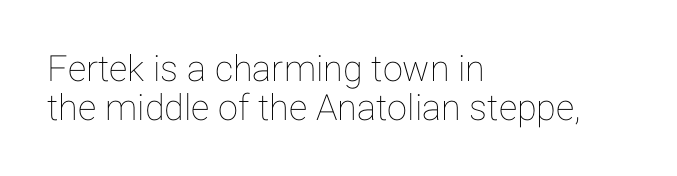
The image shows 36 px text type, upright; set left-aligned, tight line spacing (1.08x), normal letter spacing, not underlined; low stroke contrast and a medium x-height.
